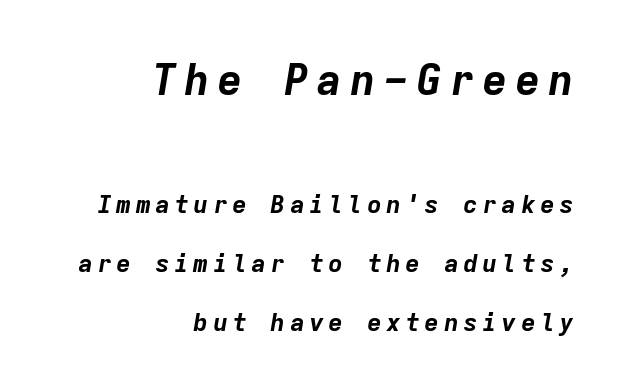
{"italic": "yes", "lean": "right", "slant_degrees": 9, "bold": "yes", "weight": "bold", "width": "normal", "stroke_contrast": "low", "x_height": "medium", "monospaced": "yes", "underline": "no", "align": "right", "line_spacing": "loose", "line_spacing_ratio": 2.35, "larger_block": "first", "size_ratio": 1.72, "glyph_px": 43}
